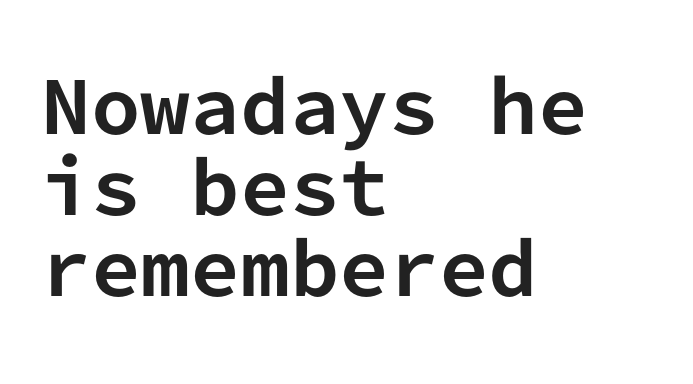
The image shows 71 px bold sans-serif type, upright, monospaced; set left-aligned, tight line spacing (1.14x), normal letter spacing, not underlined; low stroke contrast and a medium x-height.
